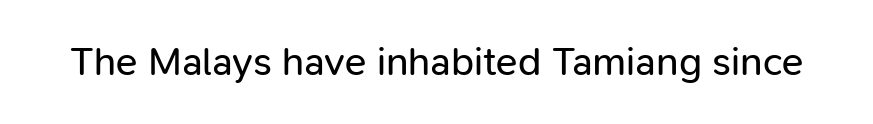
{"serif": "no", "italic": "no", "bold": "no", "weight": "regular", "width": "normal", "stroke_contrast": "low", "x_height": "medium", "monospaced": "no", "underline": "no", "letter_spacing": "normal", "letter_spacing_em": 0.0, "glyph_px": 40}
